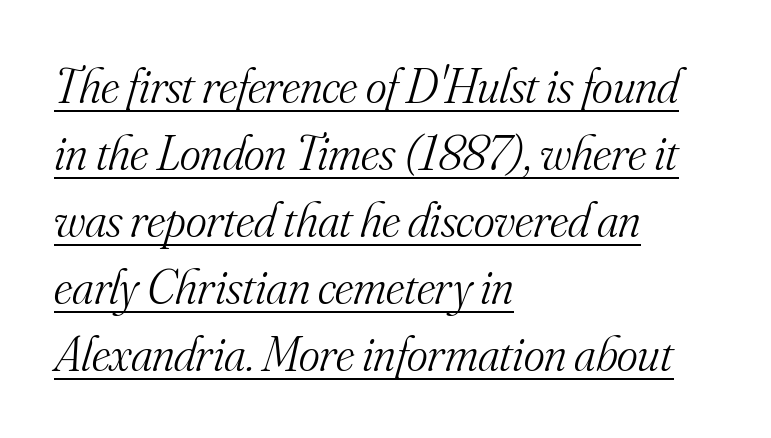
{"serif": "yes", "italic": "yes", "lean": "right", "slant_degrees": 16, "bold": "no", "weight": "light", "width": "normal", "stroke_contrast": "medium", "x_height": "small", "monospaced": "no", "underline": "yes", "align": "left", "line_spacing": "normal", "line_spacing_ratio": 1.34, "letter_spacing": "normal", "letter_spacing_em": 0.0, "glyph_px": 50}
